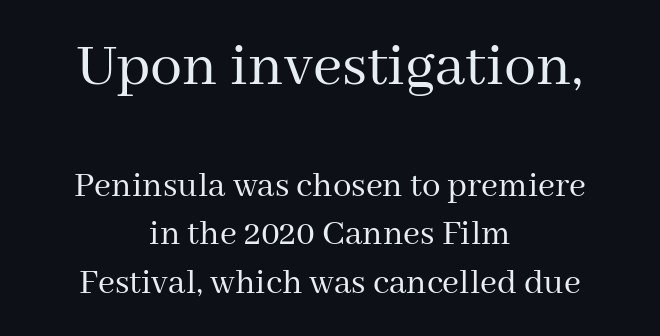
Counters stay open thanks to moderate or lighter strokes. The horizontal fit of the characters is conventional and even. To sum up the face: it has serifs. The rendering positions every line midway between the sides.
